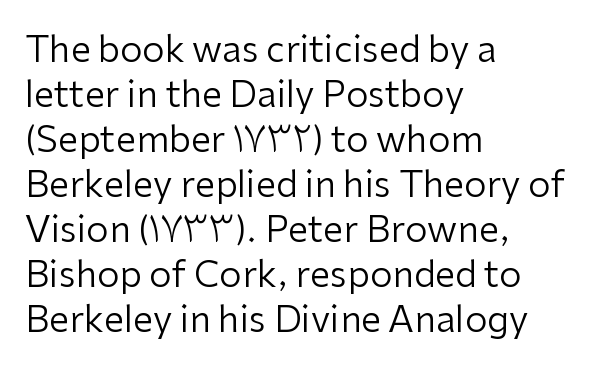
The image shows 36 px regular-weight sans-serif type, upright; set left-aligned, normal line spacing (1.25x), normal letter spacing, not underlined; low stroke contrast and a medium x-height.
